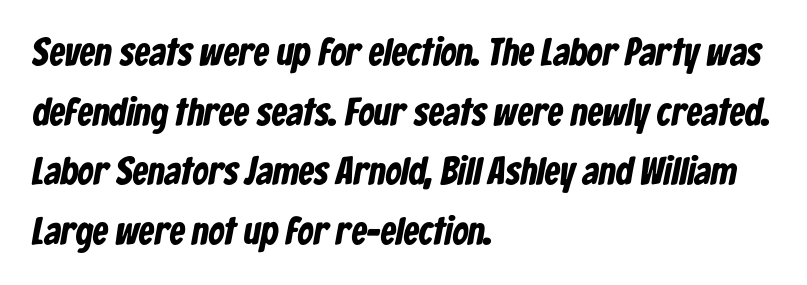
Q: Is the text bold? A: Yes.
Q: Is the typeface a serif or a sans-serif typeface? A: Sans-serif.
Q: Is the text underlined? A: No.
Q: How is the paragraph aligned? A: Left-aligned.
Q: Is the spacing between letters normal or unusually wide? A: Normal.
Q: Is the spacing between lines tight, normal or loose? A: Normal.
Q: Width (condensed, normal, or wide)? A: Condensed.
Q: Stroke contrast? A: Low.
Q: x-height? A: Medium.
Q: Monospaced? A: No.
